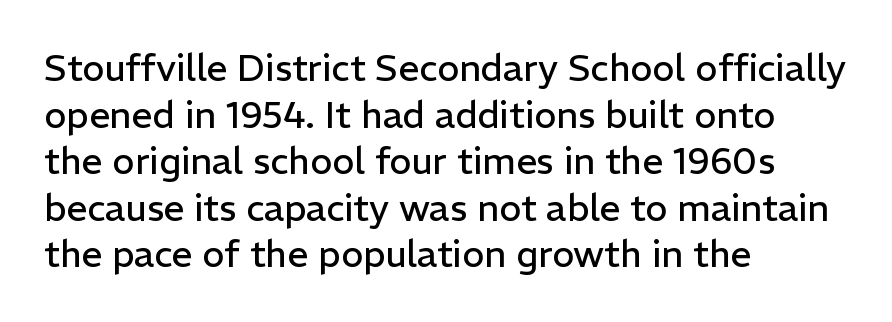
{"serif": "no", "italic": "no", "bold": "no", "weight": "regular", "width": "normal", "stroke_contrast": "low", "x_height": "medium", "monospaced": "no", "underline": "no", "align": "left", "line_spacing": "normal", "line_spacing_ratio": 1.26, "letter_spacing": "normal", "letter_spacing_em": 0.0, "glyph_px": 37}
